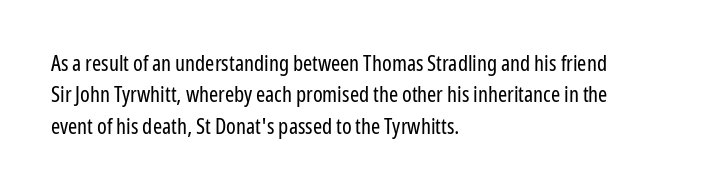
Q: Is the text bold? A: No.
Q: Is the text italic (slanted)? A: No, it is upright.
Q: Is the text underlined? A: No.
Q: How is the paragraph aligned? A: Left-aligned.
Q: Is the spacing between letters normal or unusually wide? A: Normal.
Q: Is the spacing between lines tight, normal or loose? A: Normal.
